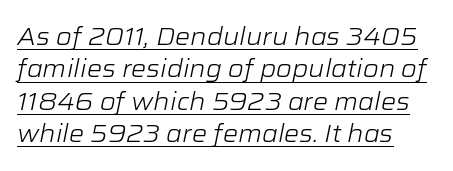
Q: Is the text bold? A: No.
Q: Is the text italic (slanted)? A: Yes, it leans right by about 12 degrees.
Q: Is the text underlined? A: Yes.
Q: How is the paragraph aligned? A: Left-aligned.
Q: Is the spacing between letters normal or unusually wide? A: Normal.
Q: Is the spacing between lines tight, normal or loose? A: Normal.
